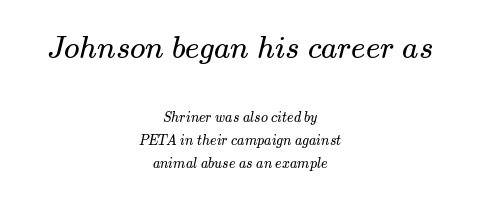
{"serif": "yes", "bold": "no", "weight": "regular", "width": "wide", "stroke_contrast": "medium", "x_height": "small", "monospaced": "no", "underline": "no", "align": "center", "line_spacing": "normal", "line_spacing_ratio": 1.64, "letter_spacing": "normal", "letter_spacing_em": 0.0, "larger_block": "first", "size_ratio": 2.21, "glyph_px": 31}
